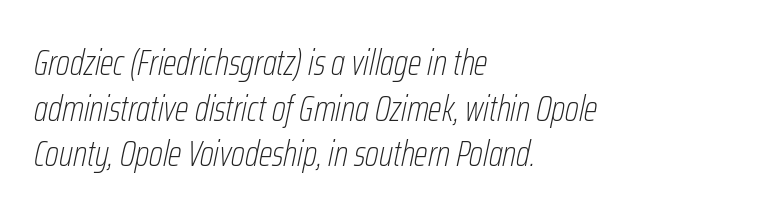
Q: Is the text bold? A: No.
Q: Is the text italic (slanted)? A: Yes, it leans right by about 12 degrees.
Q: Is the text underlined? A: No.
Q: How is the paragraph aligned? A: Left-aligned.
Q: Is the spacing between letters normal or unusually wide? A: Normal.
Q: Is the spacing between lines tight, normal or loose? A: Normal.
Q: Width (condensed, normal, or wide)? A: Condensed.
Q: Stroke contrast? A: Low.
Q: x-height? A: Medium.
Q: Monospaced? A: No.
